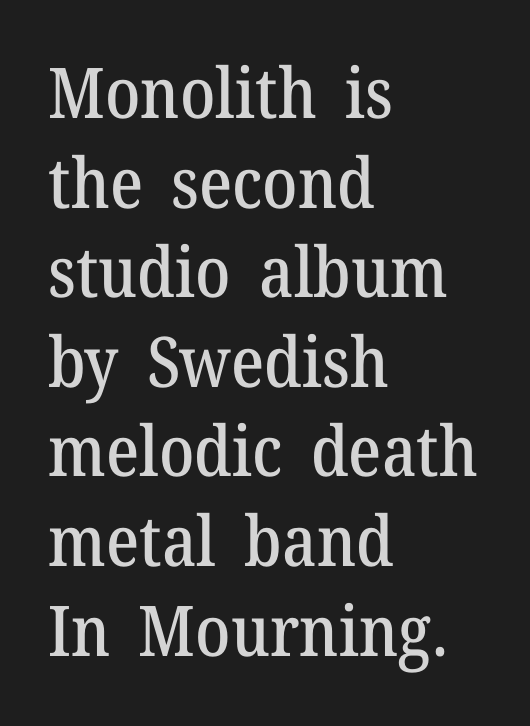
{"serif": "yes", "italic": "no", "width": "normal", "stroke_contrast": "medium", "x_height": "medium", "monospaced": "no", "underline": "no", "align": "left", "line_spacing": "normal", "line_spacing_ratio": 1.28, "letter_spacing": "normal", "letter_spacing_em": 0.0, "glyph_px": 70}
